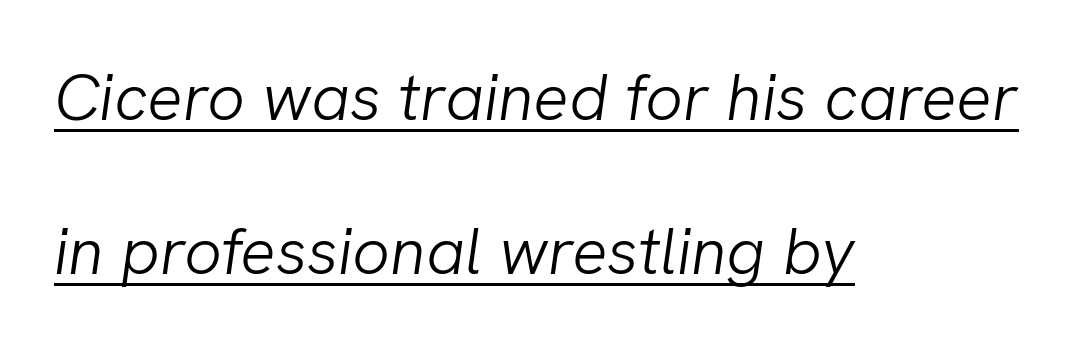
{"italic": "yes", "lean": "right", "slant_degrees": 8, "bold": "no", "weight": "light", "width": "normal", "stroke_contrast": "low", "x_height": "medium", "monospaced": "no", "underline": "yes", "align": "left", "line_spacing": "loose", "line_spacing_ratio": 2.33, "letter_spacing": "normal", "letter_spacing_em": 0.0, "glyph_px": 66}
